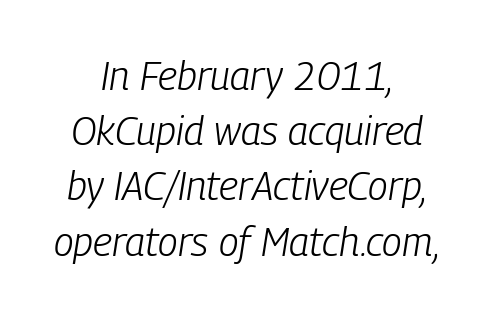
The image shows 40 px light, condensed type, italic (leaning right); set centered, normal line spacing (1.38x), normal letter spacing, not underlined; low stroke contrast and a medium x-height.
